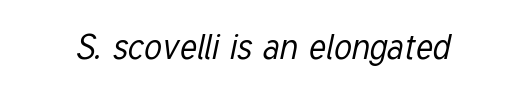
The image shows 35 px regular-weight, condensed type, italic (leaning right); set normal letter spacing, not underlined; low stroke contrast and a medium x-height.
